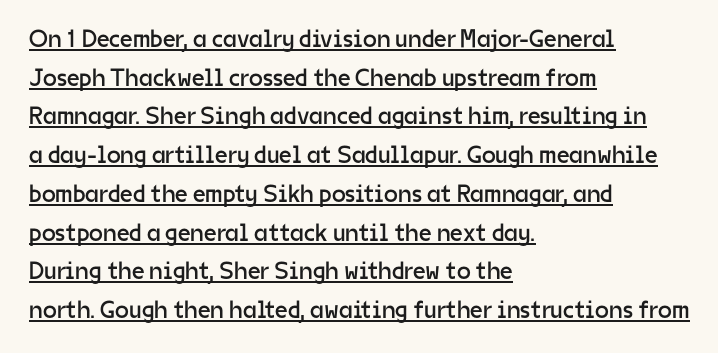
The image shows 25 px text type, upright; set left-aligned, normal line spacing (1.55x), normal letter spacing, underlined.
